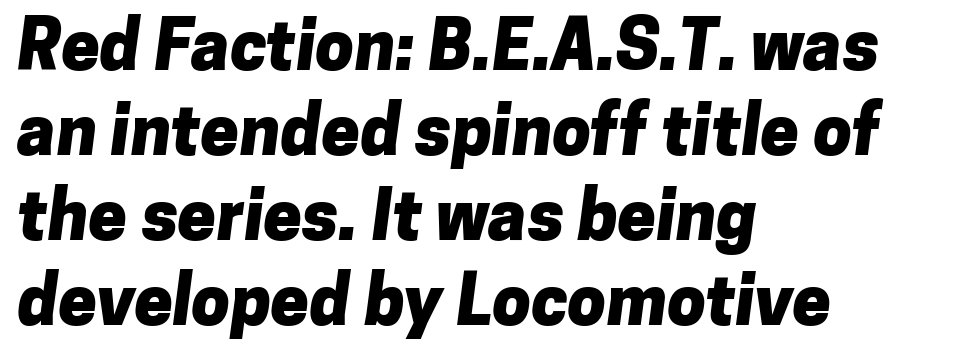
Spacing between characters is what you'd get straight out of the box. Serif or sans? Sans — the stroke terminals are bare. Each row of text sits above clean, open space. Students, this is bold: see how much ink each stroke carries. Which margin do the lines hug? The left one — the right edge is uneven.
